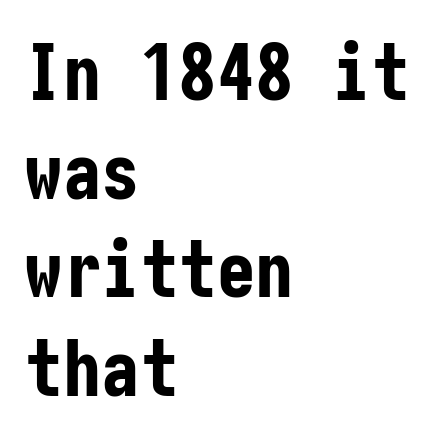
Tall strokes in this sample are plumb rather than angled. One-word summary of the alignment: left. The passage shown is emphatically bold. The zone under the glyphs is completely vacant. The font family rendered here belongs to the sans-serif group.
